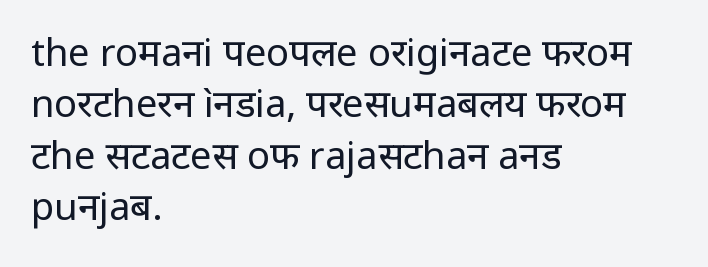
The image shows 38 px regular-weight sans-serif type, upright; set left-aligned, normal line spacing (1.35x), normal letter spacing, not underlined; low stroke contrast and a medium x-height.
